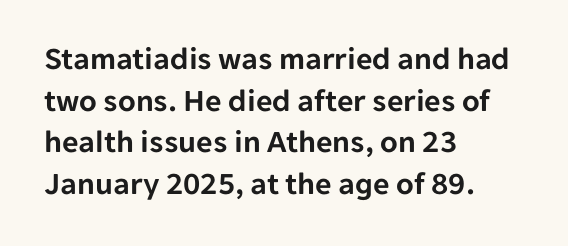
{"serif": "no", "italic": "no", "width": "normal", "stroke_contrast": "low", "x_height": "medium", "monospaced": "no", "underline": "no", "align": "left", "line_spacing": "normal", "line_spacing_ratio": 1.3, "letter_spacing": "normal", "letter_spacing_em": 0.0, "glyph_px": 32}
